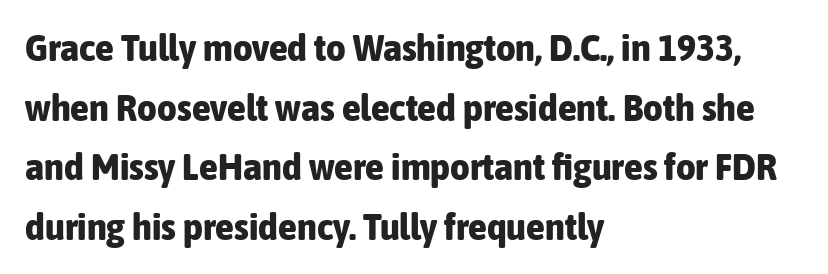
{"serif": "no", "italic": "no", "bold": "yes", "weight": "bold", "width": "condensed", "stroke_contrast": "low", "x_height": "medium", "monospaced": "no", "underline": "no", "align": "left", "line_spacing": "normal", "line_spacing_ratio": 1.57, "letter_spacing": "normal", "letter_spacing_em": 0.0, "glyph_px": 38}
